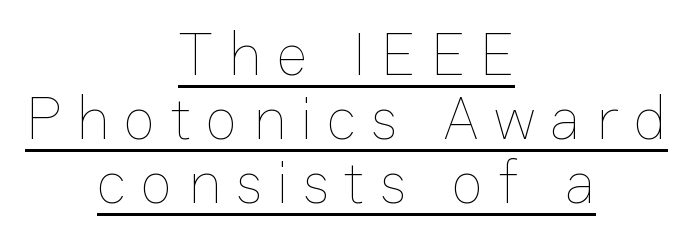
The image shows 60 px thin type, upright; set centered, tight line spacing (1.07x), unusually wide letter spacing (+0.25 em), underlined; low stroke contrast and a medium x-height.
